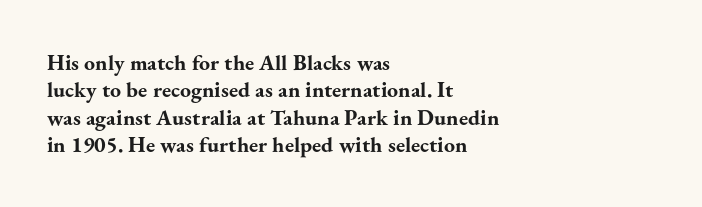
Only glyphs here, with clear space below each row. The type sits square on the baseline with zero lean. Short note: letters normally spaced. Summary of vertical rhythm: regular, with standard interline spacing. Thick stems and heavy bowls — unmistakably bold. Short and long lines alike share a common starting point at left.
